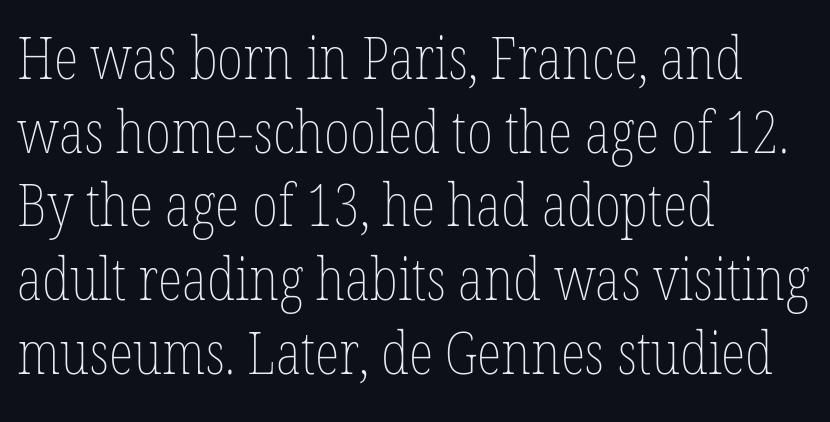
{"italic": "no", "bold": "no", "weight": "thin", "width": "condensed", "stroke_contrast": "low", "x_height": "medium", "monospaced": "no", "underline": "no", "align": "left", "line_spacing": "normal", "line_spacing_ratio": 1.27, "letter_spacing": "normal", "letter_spacing_em": 0.0, "glyph_px": 58}
